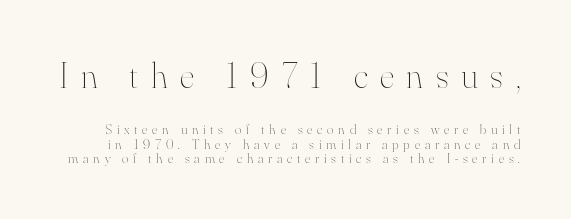
Letters rest on an invisible, unmarked baseline. The composition opens big and finishes small. These lines are rendered in a variable-pitch font. The strokes are not fattened; the text isn't bold.
